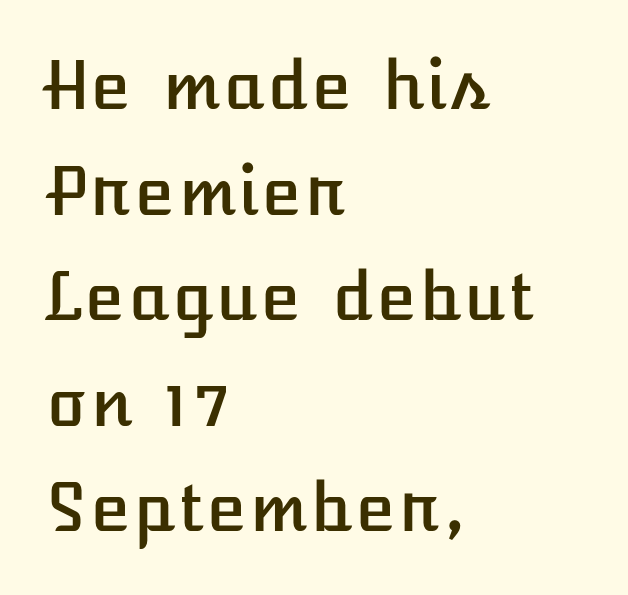
The image shows 66 px text type, upright; set left-aligned, normal line spacing (1.6x), normal letter spacing, not underlined; low stroke contrast and a medium x-height.
